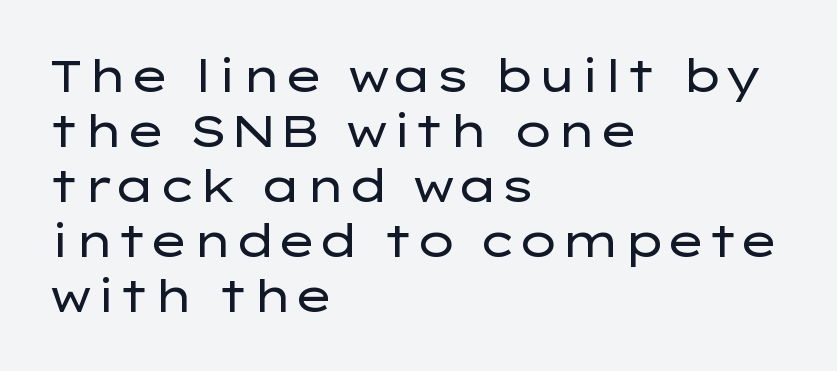
The image shows 44 px regular-weight, wide sans-serif type, upright; set left-aligned, normal line spacing (1.25x), normal letter spacing, not underlined; low stroke contrast and a medium x-height.
